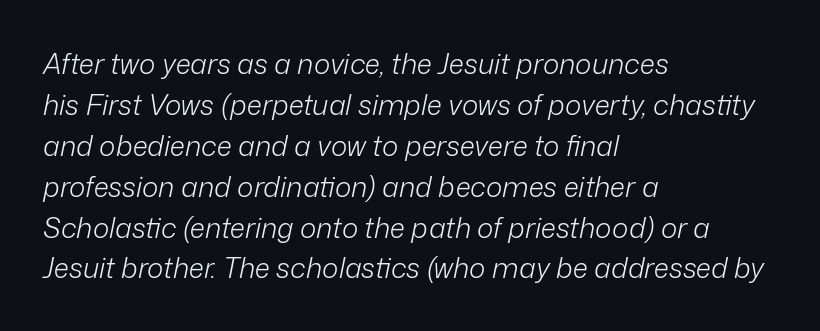
Q: Is the text bold? A: No.
Q: Is the text italic (slanted)? A: Yes, it leans right by about 12 degrees.
Q: Is the text underlined? A: No.
Q: How is the paragraph aligned? A: Left-aligned.
Q: Is the spacing between letters normal or unusually wide? A: Normal.
Q: Is the spacing between lines tight, normal or loose? A: Normal.
Q: Width (condensed, normal, or wide)? A: Normal.
Q: Stroke contrast? A: Low.
Q: x-height? A: Medium.
Q: Monospaced? A: No.
